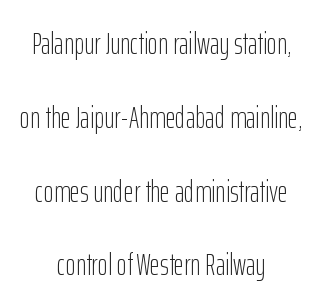
Teacher's note: observe the equal gaps on both sides — that is centered alignment. Nothing sits at the stroke ends, so this counts as sans-serif. These lines are rendered in a variable-pitch font. Characters follow at the spacing the type designer built in. Letters rest on an invisible, unmarked baseline.
